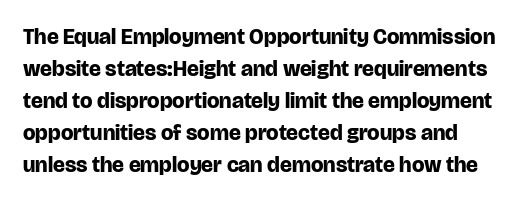
Decoration check: the copy has no underline. Is the type bold? Yes — the strokes are clearly thick and heavy. Tracking here is standard; glyphs follow each other at the usual distance. Notice how the stems are strictly vertical — no italics here. These lines sit exactly where default settings would place them.
